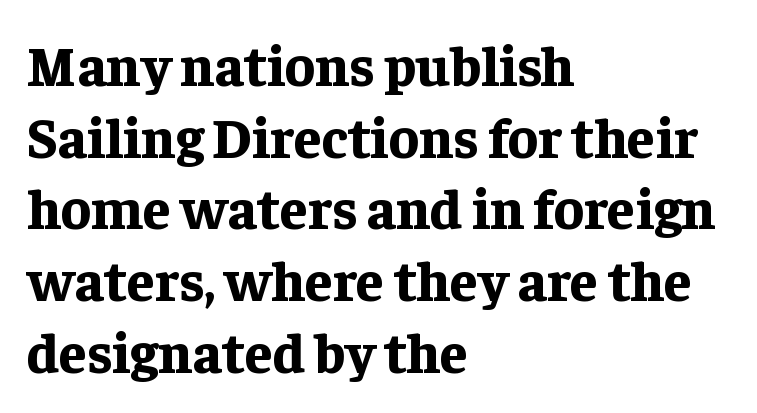
The image shows 56 px bold serif type, upright; set left-aligned, normal line spacing (1.28x), normal letter spacing, not underlined; low stroke contrast and a medium x-height.
